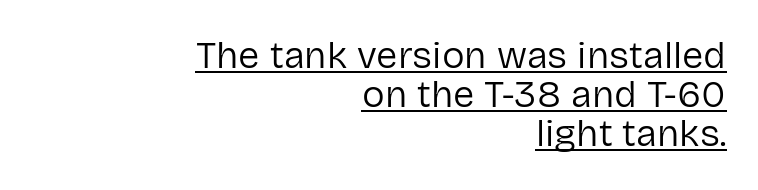
The image shows 38 px regular-weight sans-serif type, upright; set right-aligned, tight line spacing (1.03x), normal letter spacing, underlined; low stroke contrast and a medium x-height.
